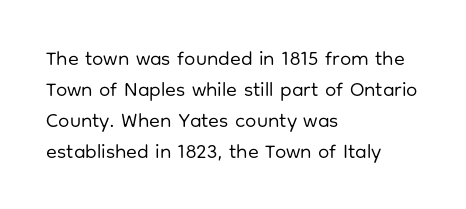
The image shows 20 px text type, upright; set left-aligned, normal line spacing (1.55x), normal letter spacing, not underlined.
